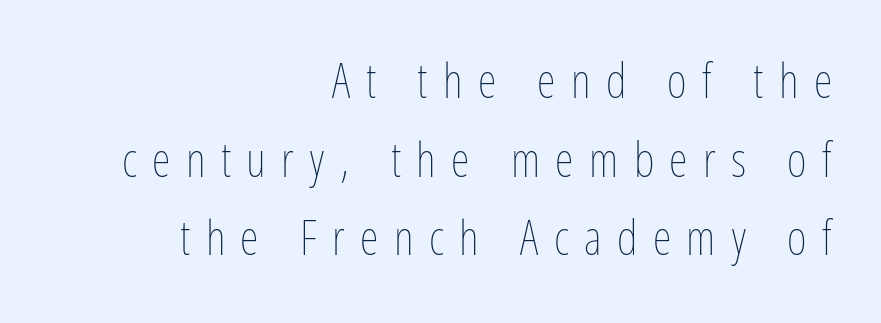
{"italic": "no", "bold": "no", "weight": "thin", "width": "condensed", "stroke_contrast": "low", "x_height": "medium", "monospaced": "no", "underline": "no", "align": "right", "line_spacing": "normal", "line_spacing_ratio": 1.64, "letter_spacing": "wide", "letter_spacing_em": 0.32, "glyph_px": 48}
